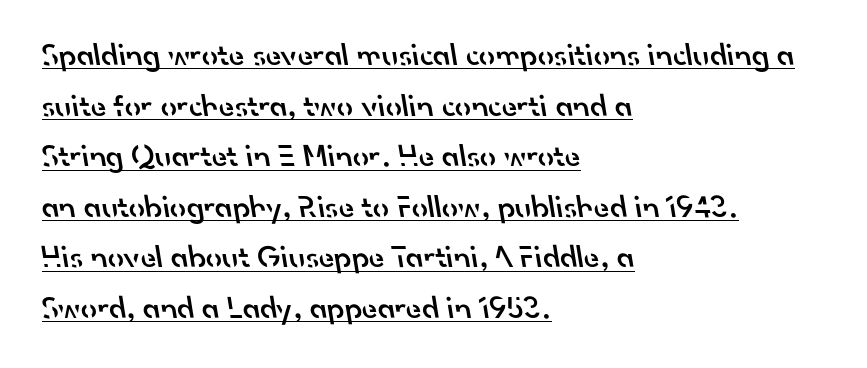
{"serif": "no", "bold": "semi", "weight": "semibold", "width": "normal", "stroke_contrast": "low", "x_height": "small", "monospaced": "no", "underline": "yes", "align": "left", "line_spacing": "normal", "line_spacing_ratio": 1.58, "letter_spacing": "normal", "letter_spacing_em": 0.0, "glyph_px": 32}
